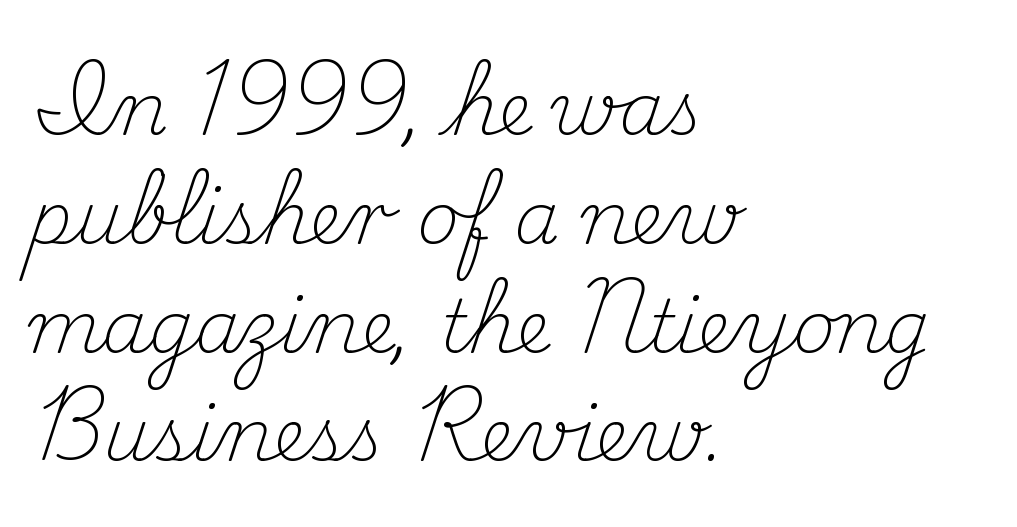
The image shows 73 px light serif type; set left-aligned, normal line spacing (1.49x), normal letter spacing, not underlined; medium stroke contrast and a small x-height.
